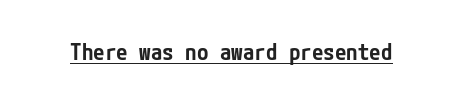
The image shows 23 px text type, upright; set normal letter spacing, underlined.
